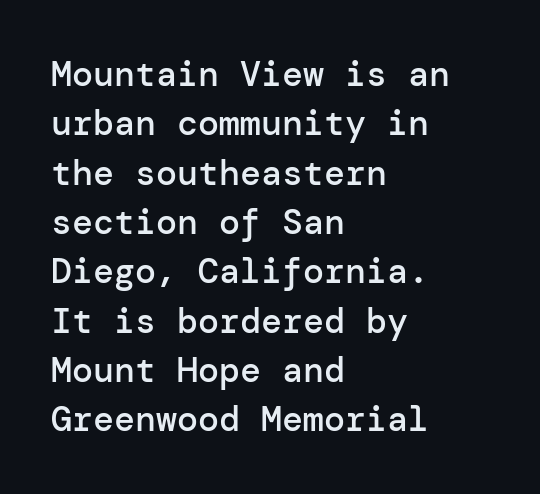
Q: Is the text bold? A: Semi-bold.
Q: Is the text italic (slanted)? A: No, it is upright.
Q: Is the typeface a serif or a sans-serif typeface? A: Sans-serif.
Q: Is the text underlined? A: No.
Q: How is the paragraph aligned? A: Left-aligned.
Q: Is the spacing between letters normal or unusually wide? A: Normal.
Q: Is the spacing between lines tight, normal or loose? A: Normal.
Q: Width (condensed, normal, or wide)? A: Normal.
Q: Stroke contrast? A: Low.
Q: x-height? A: Medium.
